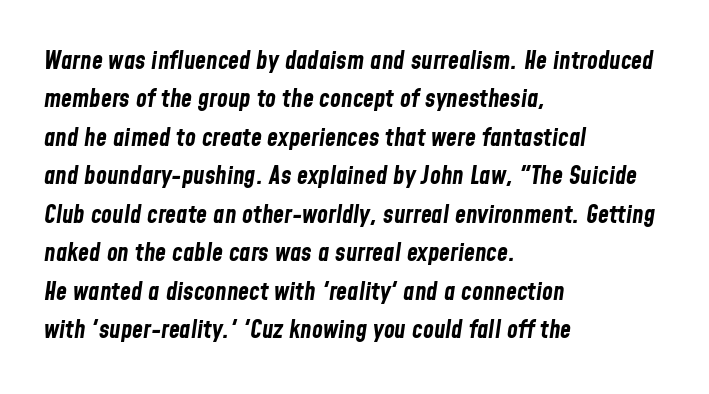
Q: Is the text bold? A: Yes.
Q: Is the text italic (slanted)? A: Yes, it leans right by about 8 degrees.
Q: Is the text underlined? A: No.
Q: How is the paragraph aligned? A: Left-aligned.
Q: Is the spacing between letters normal or unusually wide? A: Normal.
Q: Is the spacing between lines tight, normal or loose? A: Normal.
